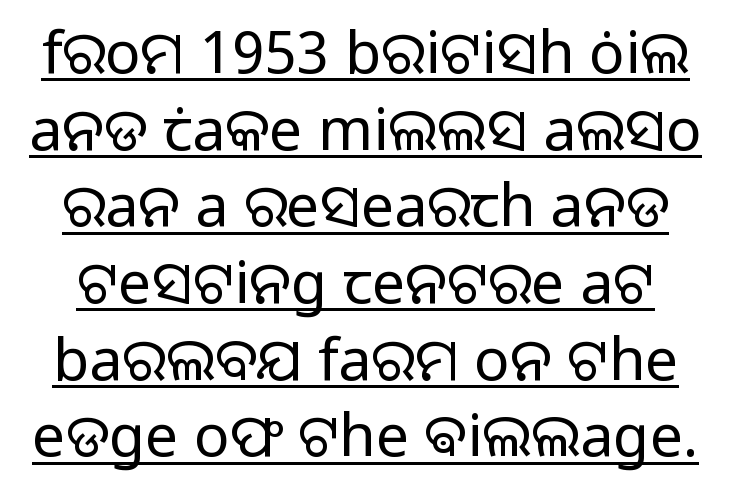
The tracking reads as untouched default to a designer's eye. Each letter keeps its own natural width here, so spacing adapts to shape. You can tell from the bare stems that sans-serif type was used. Each line of the rendering has a horizontal stroke beneath the glyphs.
